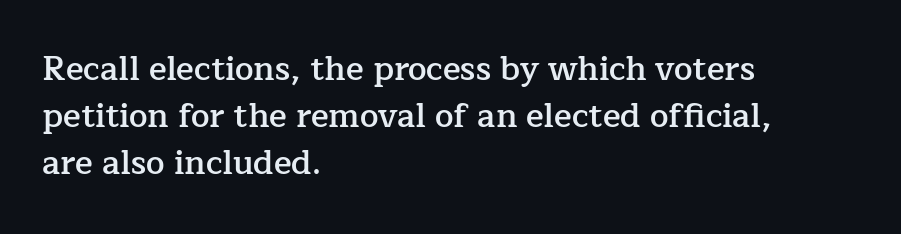
Q: Is the text bold? A: Semi-bold.
Q: Is the text italic (slanted)? A: No, it is upright.
Q: Is the typeface a serif or a sans-serif typeface? A: Serif.
Q: Is the text underlined? A: No.
Q: How is the paragraph aligned? A: Left-aligned.
Q: Is the spacing between letters normal or unusually wide? A: Normal.
Q: Is the spacing between lines tight, normal or loose? A: Normal.
Q: Width (condensed, normal, or wide)? A: Normal.
Q: Stroke contrast? A: Low.
Q: x-height? A: Medium.
Q: Monospaced? A: No.
